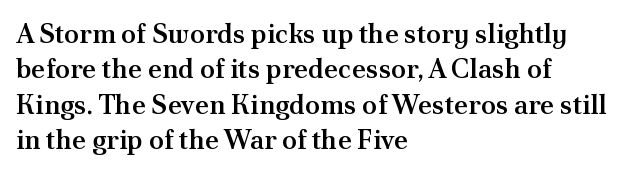
The image shows 27 px text type, upright; set left-aligned, normal line spacing (1.31x), normal letter spacing, not underlined.
